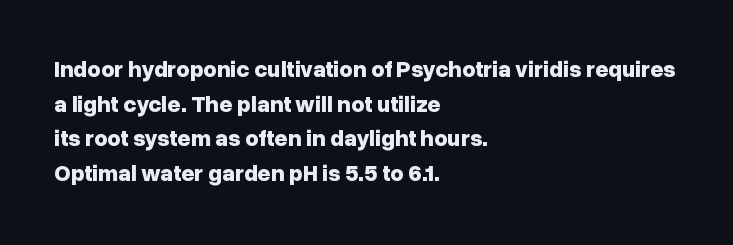
{"italic": "no", "bold": "yes", "underline": "no", "align": "left", "line_spacing": "normal", "line_spacing_ratio": 1.51, "letter_spacing": "normal", "letter_spacing_em": 0.0, "glyph_px": 23}
